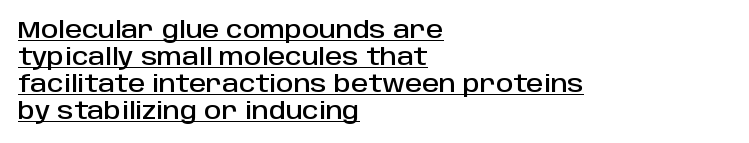
This block would grow much taller if given ordinary leading; it's compressed now. Vertical strokes here are truly vertical. Underlined type. A student would call this left alignment; a typographer would say flush left, rag right. Tracking value appears to be zero — textbook default spacing.
